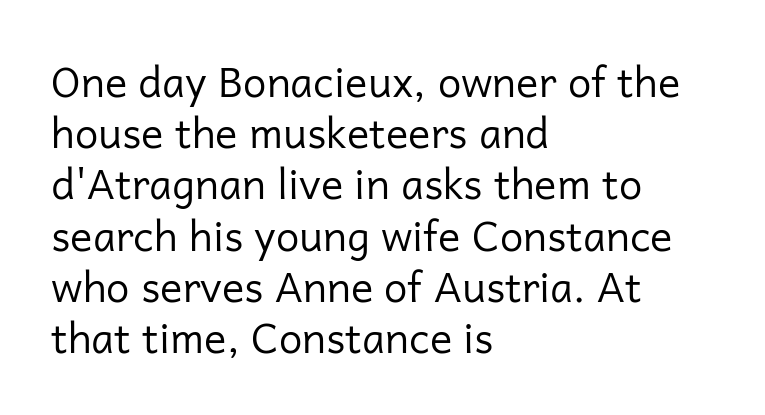
The image shows 42 px regular-weight sans-serif type, upright; set left-aligned, line spacing 1.22x, normal letter spacing, not underlined; low stroke contrast and a medium x-height.
